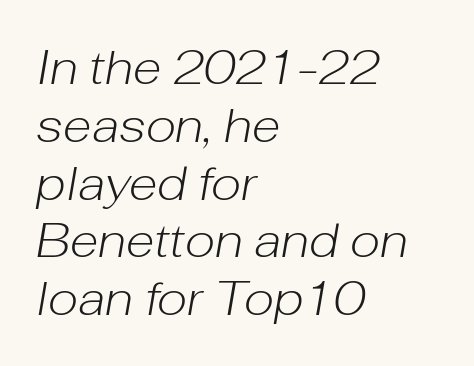
{"italic": "yes", "lean": "right", "slant_degrees": 10, "bold": "no", "weight": "light", "width": "normal", "stroke_contrast": "low", "x_height": "medium", "monospaced": "no", "underline": "no", "align": "left", "line_spacing_ratio": 1.23, "letter_spacing": "normal", "letter_spacing_em": 0.0, "glyph_px": 47}
